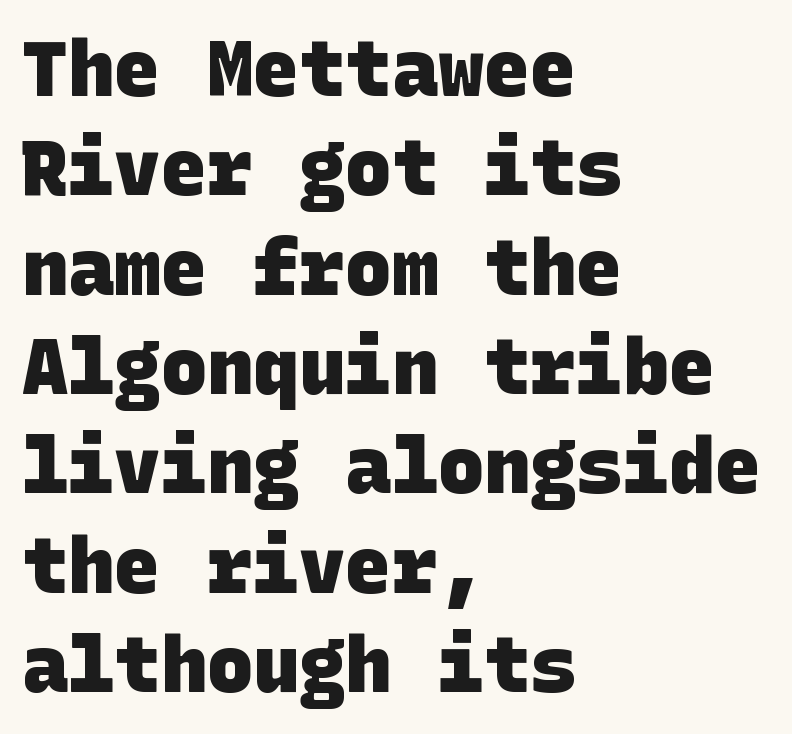
{"serif": "no", "bold": "yes", "weight": "heavy", "width": "normal", "stroke_contrast": "low", "x_height": "large", "underline": "no", "align": "left", "line_spacing": "normal", "line_spacing_ratio": 1.29, "letter_spacing": "normal", "letter_spacing_em": 0.0, "glyph_px": 77}
